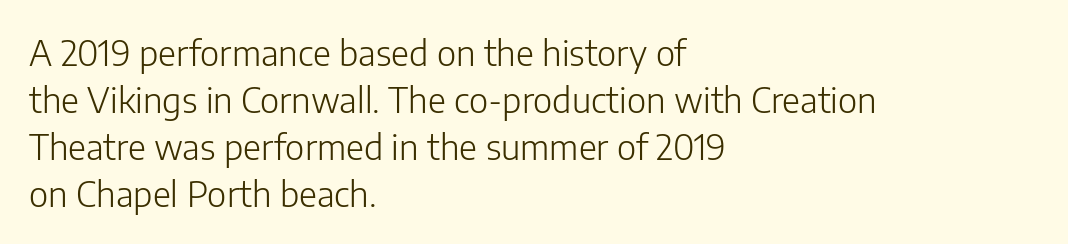
Q: Is the text bold? A: No.
Q: Is the text italic (slanted)? A: No, it is upright.
Q: Is the typeface a serif or a sans-serif typeface? A: Sans-serif.
Q: Is the text underlined? A: No.
Q: How is the paragraph aligned? A: Left-aligned.
Q: Is the spacing between letters normal or unusually wide? A: Normal.
Q: Is the spacing between lines tight, normal or loose? A: Normal.
Q: Width (condensed, normal, or wide)? A: Normal.
Q: Stroke contrast? A: Low.
Q: x-height? A: Medium.
Q: Monospaced? A: No.
